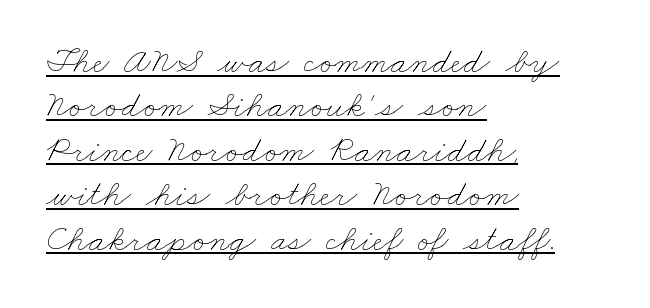
These characters rest on top of a visible drawn line. Observe the ordinary spacing: letters are neighbours, not strangers. Where is the straight margin? On the left. Varying glyph widths throughout — classic text-font behaviour. Stroke thickness stays within the range of a standard reading face or lighter.
